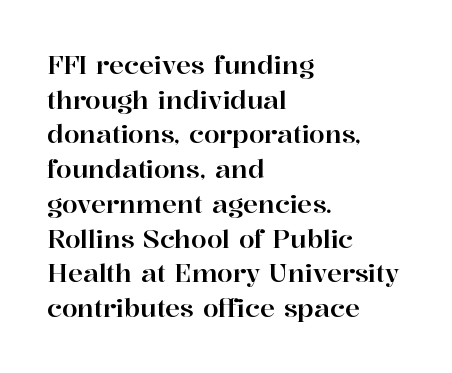
Q: Is the text italic (slanted)? A: No, it is upright.
Q: Is the text underlined? A: No.
Q: How is the paragraph aligned? A: Left-aligned.
Q: Is the spacing between letters normal or unusually wide? A: Normal.
Q: Is the spacing between lines tight, normal or loose? A: Normal.
